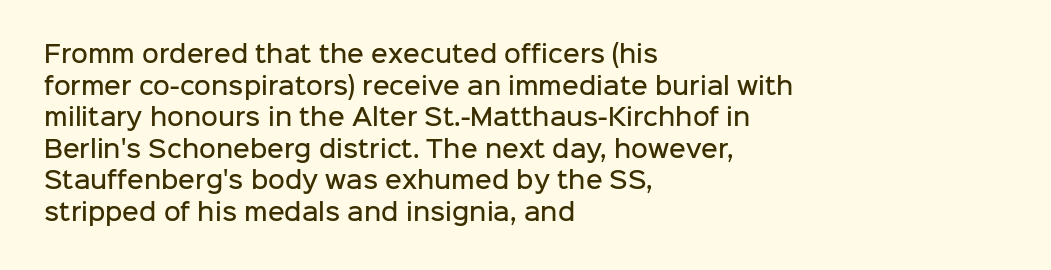
Q: Is the text bold? A: Semi-bold.
Q: Is the text italic (slanted)? A: No, it is upright.
Q: Is the text underlined? A: No.
Q: How is the paragraph aligned? A: Left-aligned.
Q: Is the spacing between letters normal or unusually wide? A: Normal.
Q: Is the spacing between lines tight, normal or loose? A: Normal.
